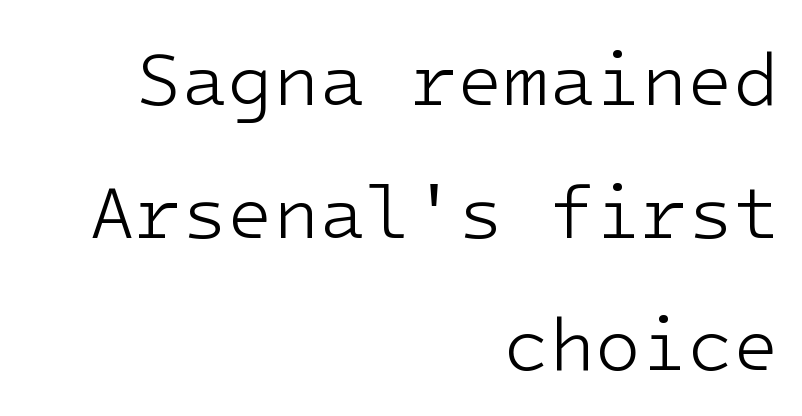
Are there feet on the stems? There aren't — it's a sans. Glance below the letters and you will spot only blank space. These lines keep a tight, regular rhythm from letter to letter. A light-to-regular cut is what we see here. Visually the block forms a straight wall on the right and a jagged coastline on the left.
